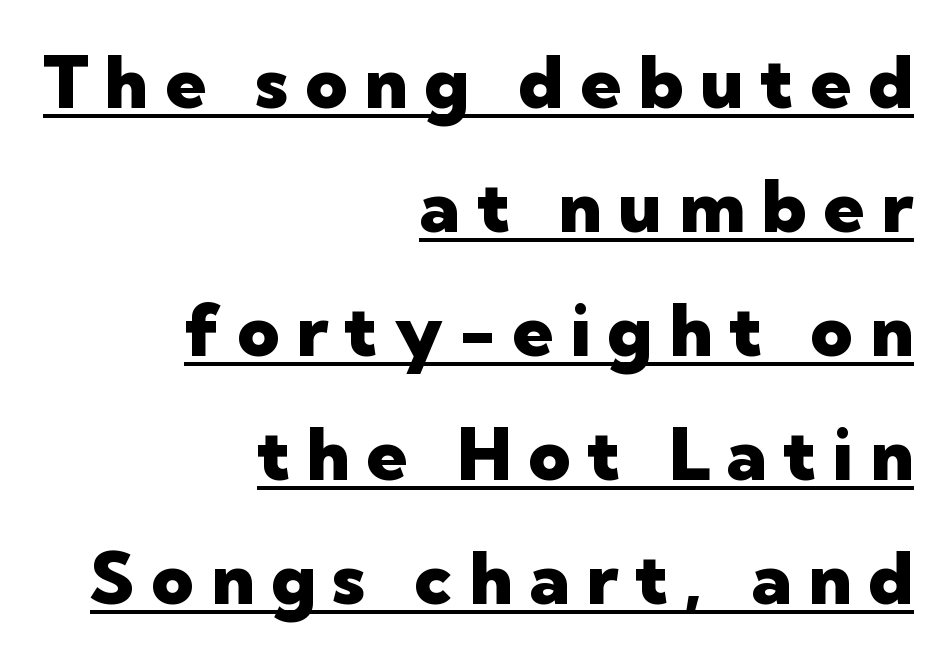
The type is letterspaced generously, with wide tracking. The block of text has a typical density, with ordinary space between rows. Looks like regular typesetting: each glyph gets only the width it needs. A typesetter would label this face a sans. Weight check: bold — yes, fully. The typesetter has applied underlining to the passage shown.
